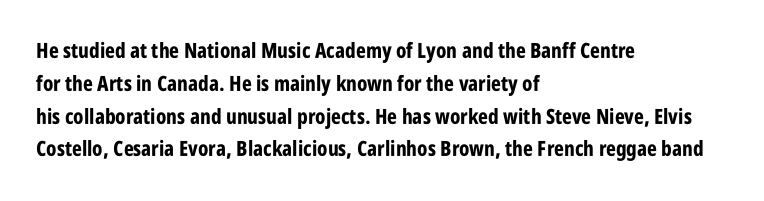
The image shows 21 px bold type, upright; set left-aligned, normal line spacing (1.56x), normal letter spacing, not underlined.
